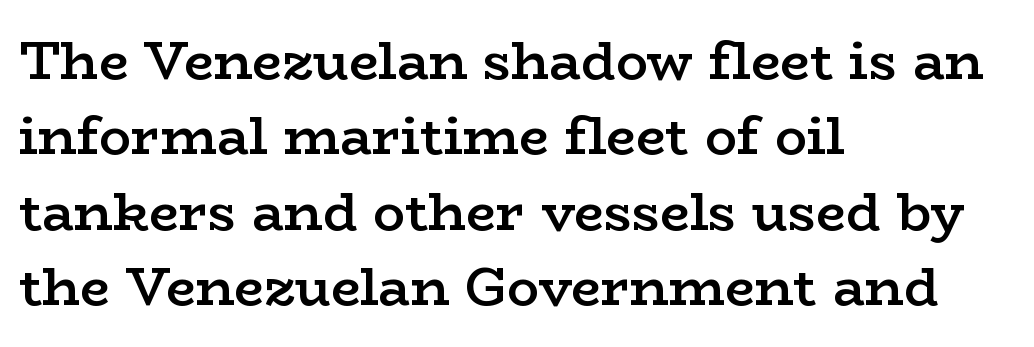
The image shows 53 px semibold, wide serif type, upright; set left-aligned, normal line spacing (1.42x), normal letter spacing, not underlined; low stroke contrast and a medium x-height.
